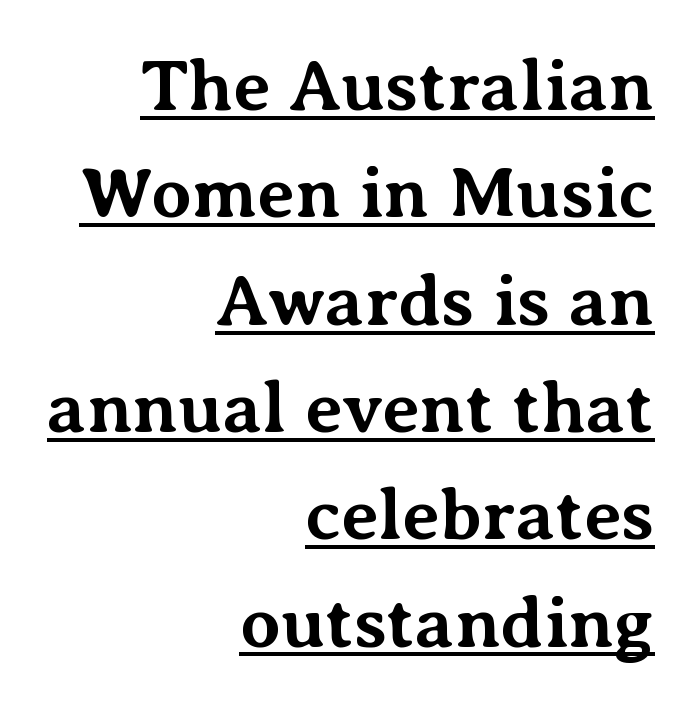
{"serif": "yes", "italic": "no", "bold": "yes", "weight": "bold", "width": "normal", "stroke_contrast": "medium", "x_height": "medium", "monospaced": "no", "underline": "yes", "align": "right", "line_spacing": "normal", "line_spacing_ratio": 1.47, "letter_spacing": "normal", "letter_spacing_em": 0.0, "glyph_px": 73}
